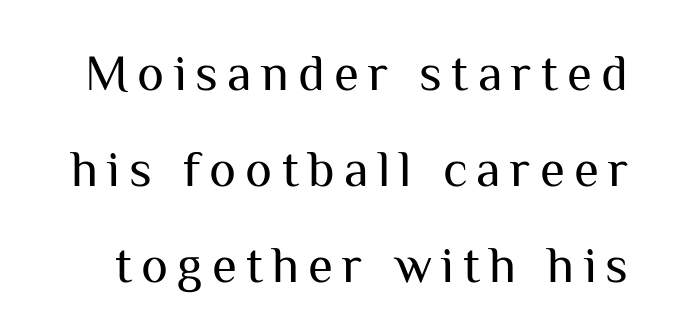
The image shows 51 px regular-weight sans-serif type, upright; set line spacing 1.88x, not underlined; medium stroke contrast and a medium x-height.
